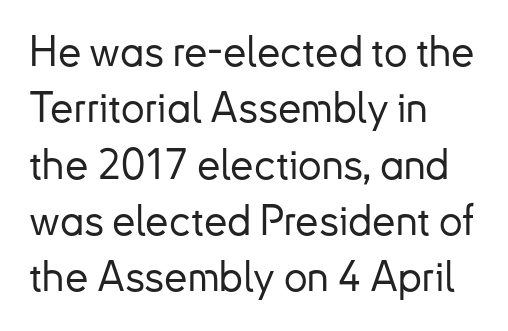
{"serif": "no", "italic": "no", "width": "normal", "stroke_contrast": "low", "x_height": "small", "monospaced": "no", "underline": "no", "align": "left", "line_spacing": "normal", "line_spacing_ratio": 1.34, "letter_spacing": "normal", "letter_spacing_em": 0.0, "glyph_px": 42}
